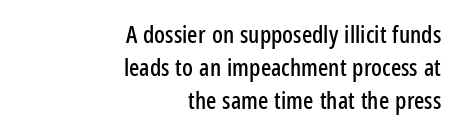
Interline gaps are of average width in this sample. Layout note: lines flush right. It's the straight-up-and-down kind of type. Standard letterfit; no display-style spreading of the glyphs. The specimen omits any rule beneath the text block's lines.
